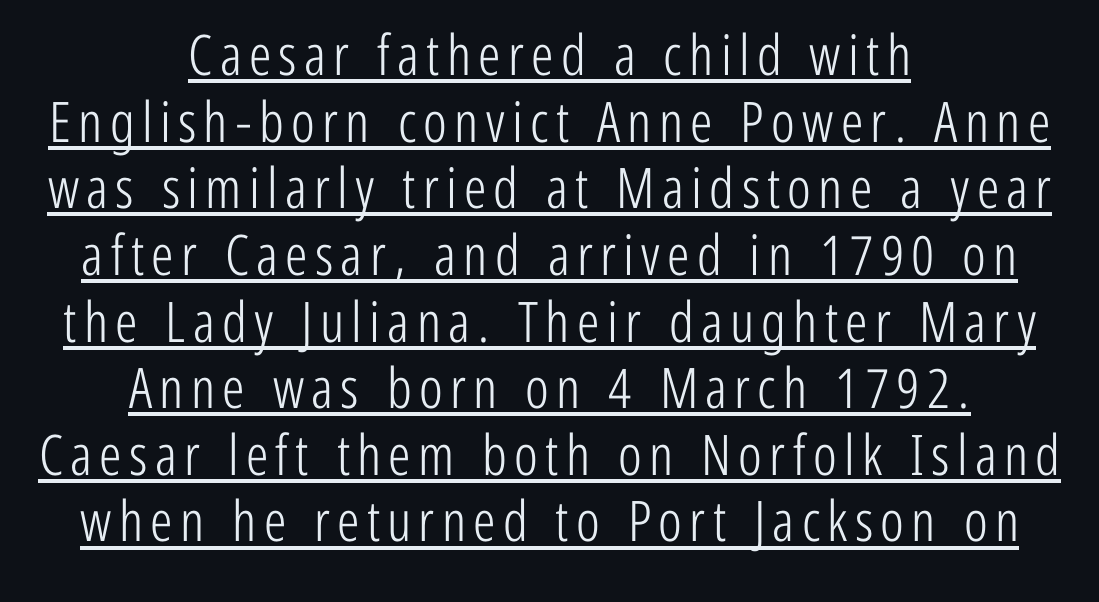
{"serif": "no", "italic": "no", "bold": "no", "weight": "light", "width": "condensed", "stroke_contrast": "low", "x_height": "medium", "monospaced": "no", "underline": "yes", "align": "center", "line_spacing_ratio": 1.19, "glyph_px": 56}
